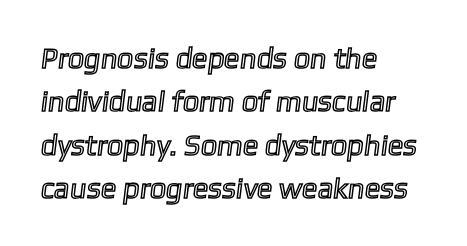
Q: Is the text underlined? A: No.
Q: How is the paragraph aligned? A: Left-aligned.
Q: Is the spacing between letters normal or unusually wide? A: Normal.
Q: Is the spacing between lines tight, normal or loose? A: Normal.
Q: Width (condensed, normal, or wide)? A: Normal.
Q: x-height? A: Medium.
Q: Monospaced? A: No.
